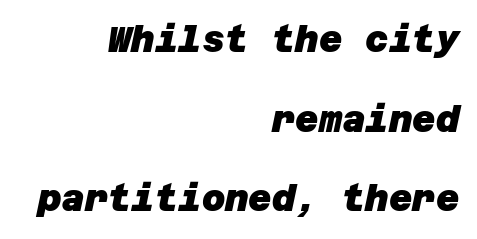
The image shows 36 px heavy sans-serif type; set right-aligned, loose line spacing (2.21x), normal letter spacing, not underlined; low stroke contrast and a large x-height.
